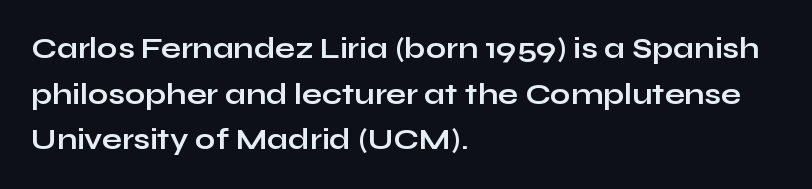
The image shows 29 px bold, wide sans-serif type, upright; set left-aligned, normal line spacing (1.57x), normal letter spacing, not underlined; low stroke contrast and a medium x-height.
